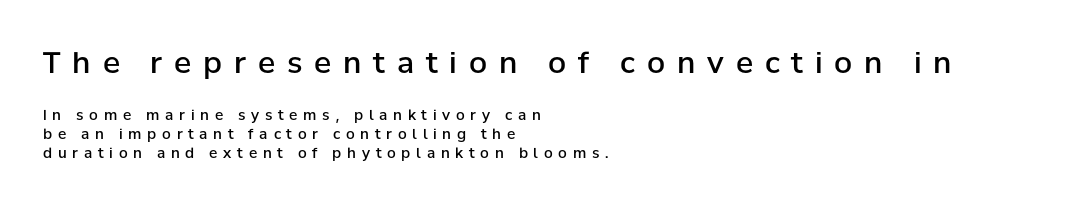
Character widths vary here, with narrow letters taking less room than wide ones. Character size in the leading block exceeds that of the trailing block. The typesetting leans somewhat heavy: a semibold. Notice how the stems are strictly vertical — no italics here. To sum up the face: it is a sans, with no serifs.
